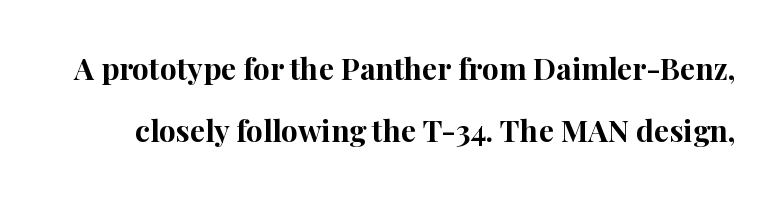
{"serif": "yes", "italic": "no", "bold": "yes", "weight": "bold", "width": "normal", "stroke_contrast": "high", "x_height": "medium", "monospaced": "no", "underline": "no", "line_spacing": "loose", "line_spacing_ratio": 2.06, "letter_spacing": "normal", "letter_spacing_em": 0.0, "glyph_px": 30}
